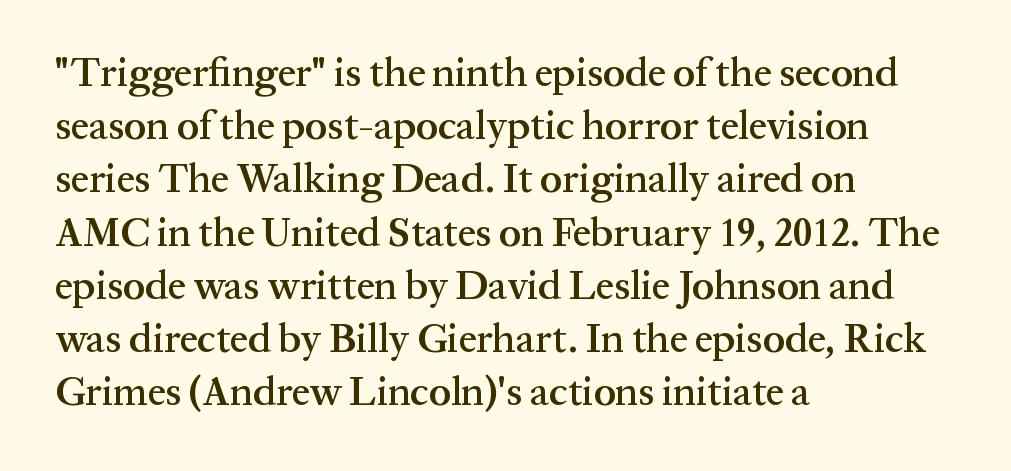
Interline gaps are of average width in this sample. Here the designer chose a conventional face with non-uniform glyph widths. Its strokes are somewhat broadened, the hallmark of semibold type. A typesetter would call this zero additional tracking.
